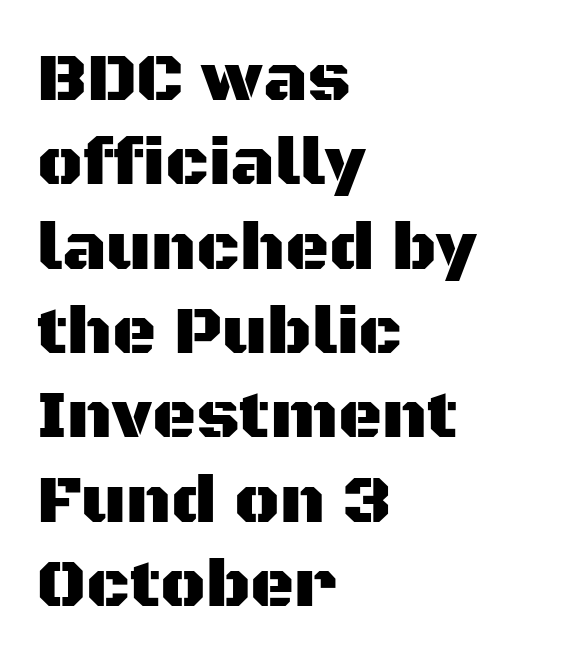
Casual observation: everything's shoved over to the left. Style check: upright. Observe the absence of serifs on each vertical stroke in this sample. The rendering uses natural spacing where letterforms have individual widths. The words here are not underlined.
